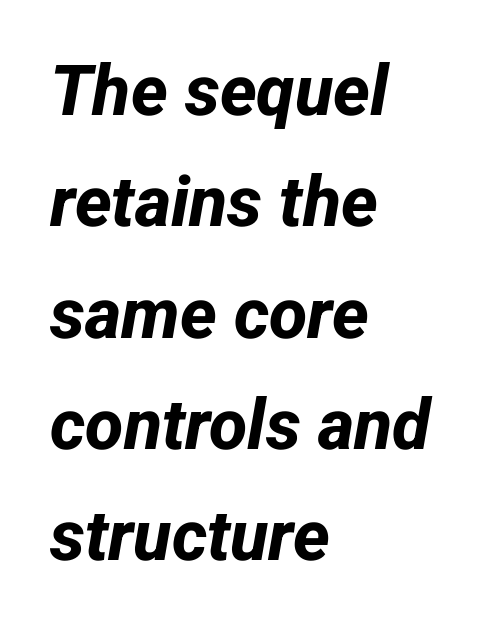
The image shows 70 px bold sans-serif type; set left-aligned, normal line spacing (1.59x), normal letter spacing, not underlined; low stroke contrast and a medium x-height.
